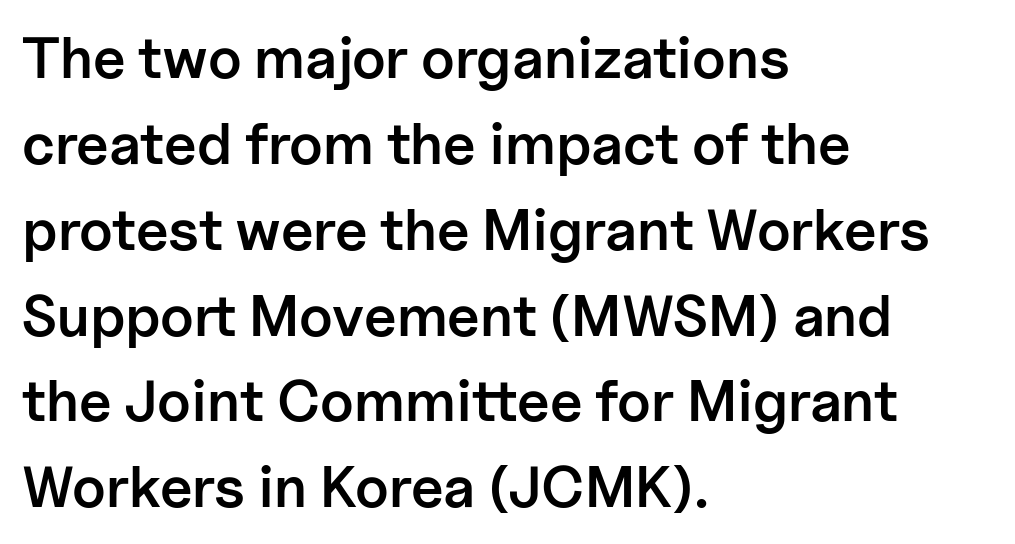
No italicization has been applied; the sample stays upright. Rows of type keep a routine distance in the vertical direction. No extra tracking has been applied to these lines. Typeset ragged right — the left edge is the straight one. These lines are rendered in a variable-pitch font. Anything drawn beneath the words? Only blank space.
